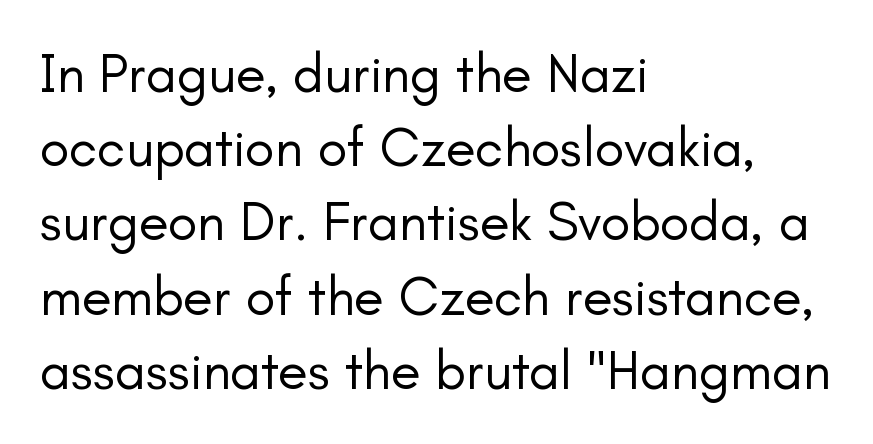
Here the designer chose a conventional face with non-uniform glyph widths. A typesetter would label this face a sans. This is not heavy type; no bold has been used. Leftover space on each line is placed entirely after the last word.
